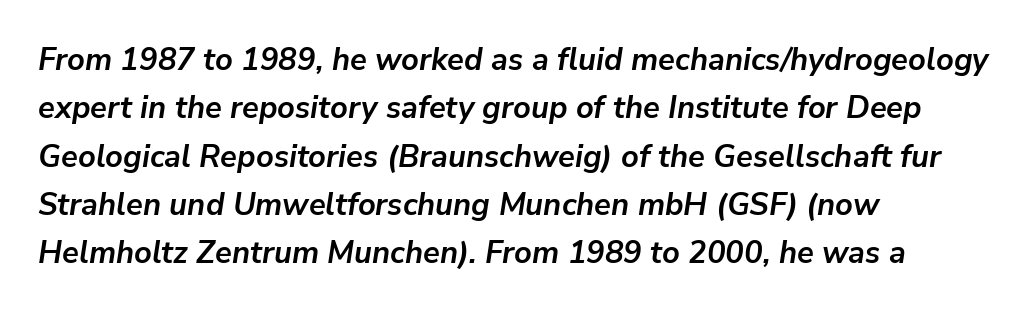
{"italic": "yes", "lean": "right", "slant_degrees": 9, "bold": "yes", "weight": "semibold", "width": "normal", "stroke_contrast": "low", "x_height": "medium", "monospaced": "no", "underline": "no", "align": "left", "line_spacing": "normal", "line_spacing_ratio": 1.56, "letter_spacing": "normal", "letter_spacing_em": 0.0, "glyph_px": 31}
